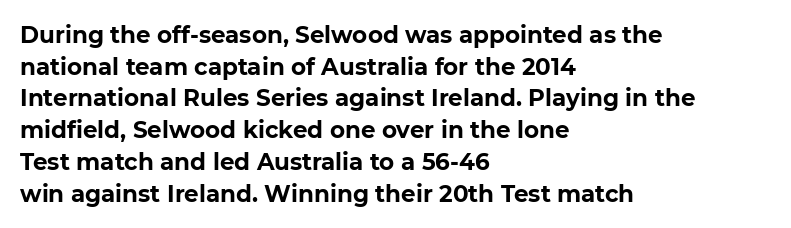
Q: Is the text bold? A: Yes.
Q: Is the text italic (slanted)? A: No, it is upright.
Q: Is the text underlined? A: No.
Q: How is the paragraph aligned? A: Left-aligned.
Q: Is the spacing between letters normal or unusually wide? A: Normal.
Q: Is the spacing between lines tight, normal or loose? A: Normal.
